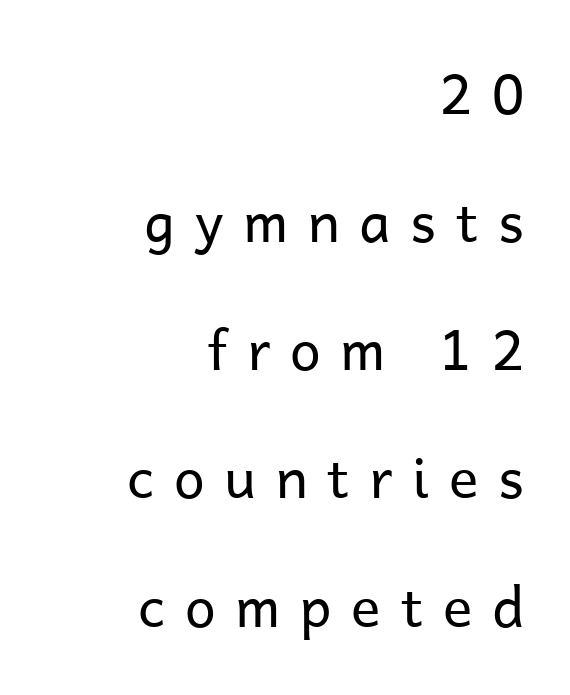
{"serif": "no", "italic": "no", "bold": "no", "weight": "regular", "width": "normal", "stroke_contrast": "low", "x_height": "medium", "monospaced": "no", "underline": "no", "align": "right", "line_spacing": "loose", "line_spacing_ratio": 2.33, "letter_spacing": "wide", "letter_spacing_em": 0.36, "glyph_px": 55}
